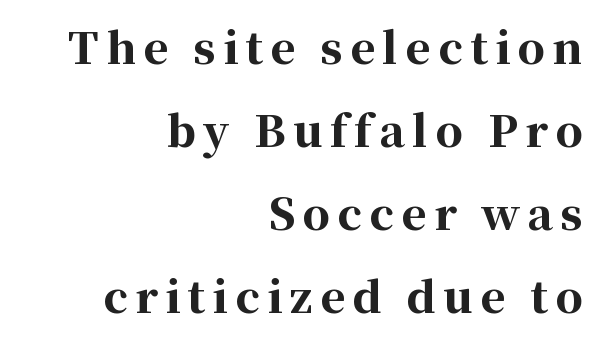
Q: Is the text bold? A: Yes.
Q: Is the text italic (slanted)? A: No, it is upright.
Q: Is the typeface a serif or a sans-serif typeface? A: Serif.
Q: Is the text underlined? A: No.
Q: How is the paragraph aligned? A: Right-aligned.
Q: Is the spacing between lines tight, normal or loose? A: Loose.
Q: Width (condensed, normal, or wide)? A: Normal.
Q: Stroke contrast? A: High.
Q: x-height? A: Medium.
Q: Monospaced? A: No.
